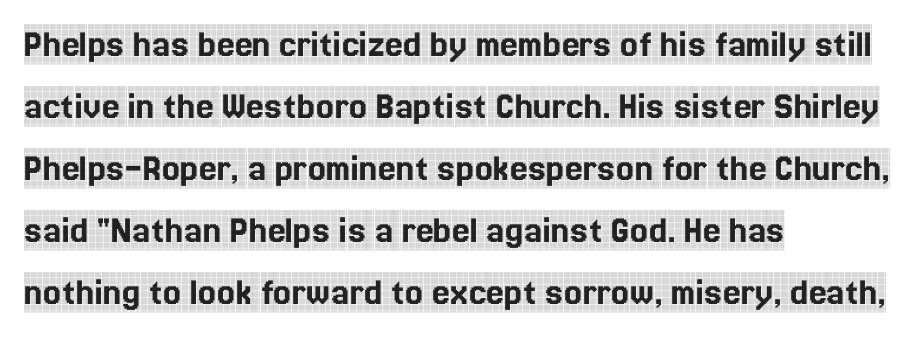
Q: Is the text italic (slanted)? A: No, it is upright.
Q: Is the typeface a serif or a sans-serif typeface? A: Serif.
Q: Is the text underlined? A: No.
Q: How is the paragraph aligned? A: Left-aligned.
Q: Is the spacing between letters normal or unusually wide? A: Normal.
Q: Is the spacing between lines tight, normal or loose? A: Normal.
Q: Width (condensed, normal, or wide)? A: Condensed.
Q: x-height? A: Large.
Q: Monospaced? A: No.
